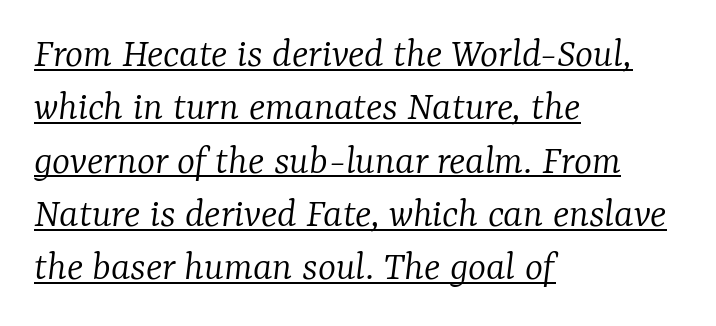
The image shows 43 px light serif type, italic (leaning right); set left-aligned, line spacing 1.24x, normal letter spacing, underlined; low stroke contrast and a medium x-height.
